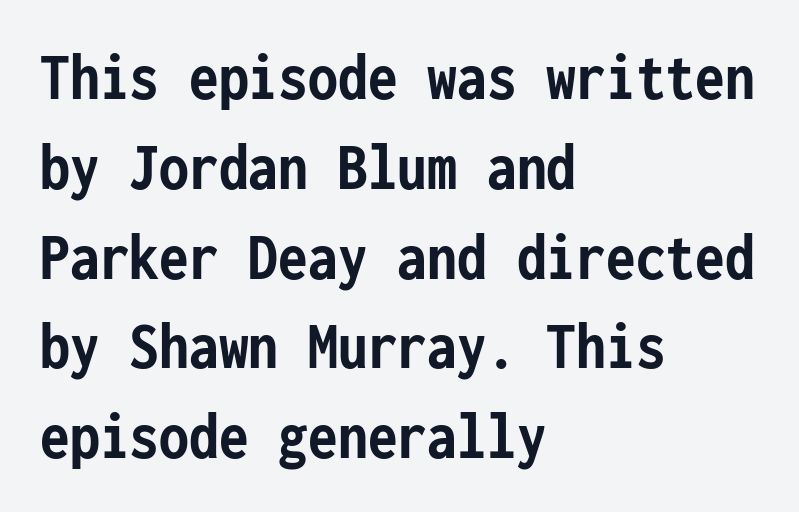
Q: Is the text bold? A: Yes.
Q: Is the text italic (slanted)? A: No, it is upright.
Q: Is the typeface a serif or a sans-serif typeface? A: Sans-serif.
Q: Is the text underlined? A: No.
Q: How is the paragraph aligned? A: Left-aligned.
Q: Is the spacing between letters normal or unusually wide? A: Normal.
Q: Is the spacing between lines tight, normal or loose? A: Normal.
Q: Width (condensed, normal, or wide)? A: Condensed.
Q: Stroke contrast? A: Low.
Q: x-height? A: Medium.
Q: Monospaced? A: Yes.
